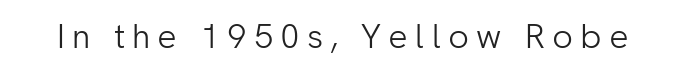
Q: Is the text bold? A: No.
Q: Is the text italic (slanted)? A: No, it is upright.
Q: Is the typeface a serif or a sans-serif typeface? A: Sans-serif.
Q: Is the text underlined? A: No.
Q: Is the spacing between letters normal or unusually wide? A: Unusually wide.
Q: Width (condensed, normal, or wide)? A: Normal.
Q: Stroke contrast? A: Low.
Q: x-height? A: Medium.
Q: Monospaced? A: No.
